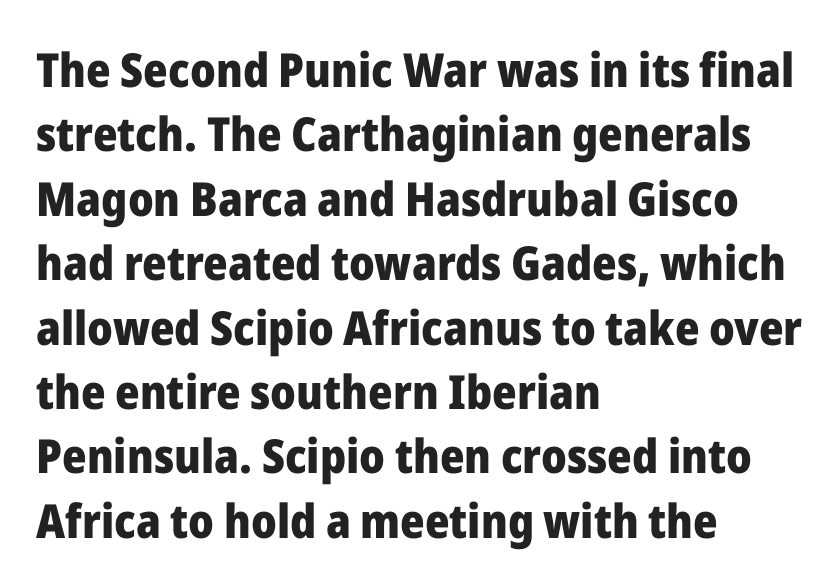
Strokes here are thick enough to call this a true bold. Descenders hang freely into open space. Leading matches the norm, producing a regular column. Style check: upright. Left-aligned paragraph, ragged on the right.
